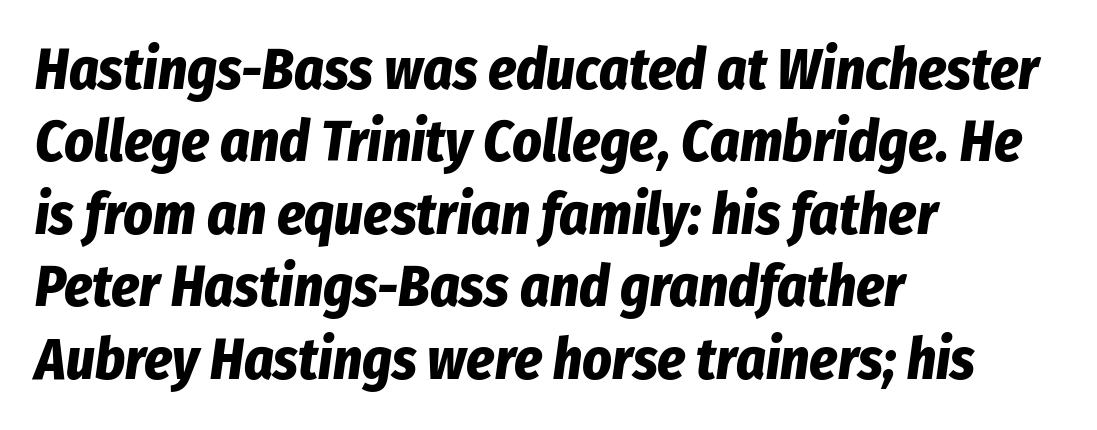
Q: Is the text bold? A: Yes.
Q: Is the text italic (slanted)? A: Yes, it leans right by about 8 degrees.
Q: Is the text underlined? A: No.
Q: How is the paragraph aligned? A: Left-aligned.
Q: Is the spacing between letters normal or unusually wide? A: Normal.
Q: Is the spacing between lines tight, normal or loose? A: Normal.
Q: Width (condensed, normal, or wide)? A: Condensed.
Q: Stroke contrast? A: Low.
Q: x-height? A: Medium.
Q: Monospaced? A: No.
